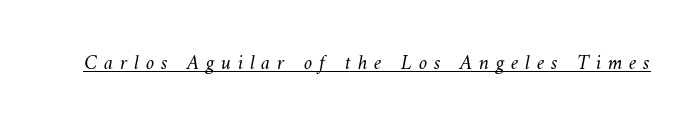
The letterforms stand isolated, each surrounded by extra space. No letter is thick-stroked: the sample isn't bold. Every word sits above its own underline.
